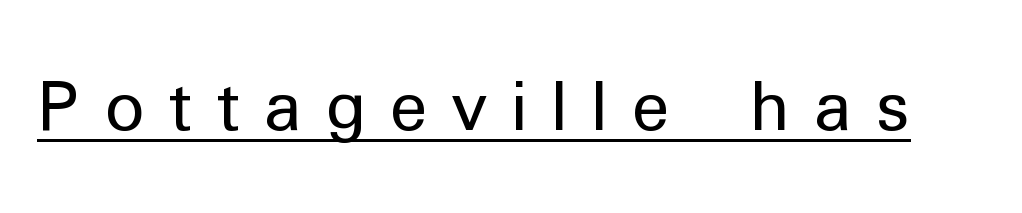
Q: Is the text bold? A: No.
Q: Is the text italic (slanted)? A: No, it is upright.
Q: Is the typeface a serif or a sans-serif typeface? A: Sans-serif.
Q: Is the text underlined? A: Yes.
Q: Is the spacing between letters normal or unusually wide? A: Unusually wide.
Q: Width (condensed, normal, or wide)? A: Normal.
Q: Stroke contrast? A: Low.
Q: x-height? A: Medium.
Q: Monospaced? A: No.
